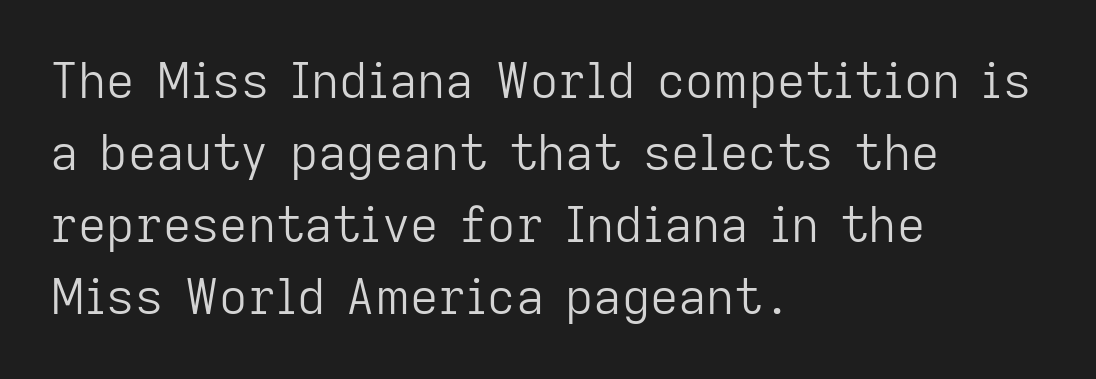
Stems here are at most as thick as an everyday book face. The face used here is proportionally spaced, like ordinary book or web type. Characters follow at the spacing the type designer built in. Alignment: flush left. Descender tails drop into unmarked territory. Unlike a traditional serif, this face leaves its strokes unadorned.
